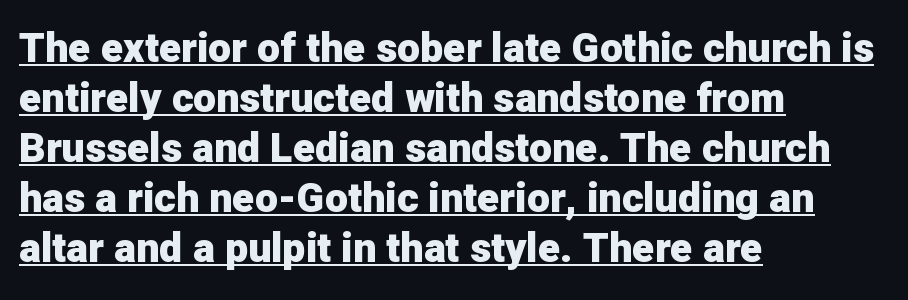
{"serif": "no", "italic": "no", "bold": "yes", "weight": "heavy", "width": "normal", "stroke_contrast": "low", "x_height": "medium", "monospaced": "no", "underline": "yes", "align": "left", "line_spacing_ratio": 1.22, "letter_spacing": "normal", "letter_spacing_em": 0.0, "glyph_px": 41}
